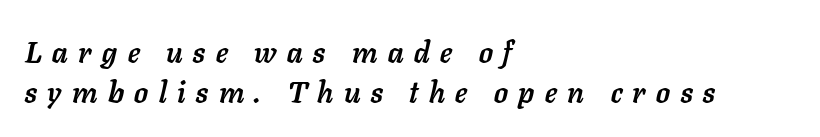
The image shows 30 px semibold type, italic (leaning right); set left-aligned, normal line spacing (1.32x), unusually wide letter spacing (+0.35 em), not underlined; low stroke contrast and a medium x-height.
